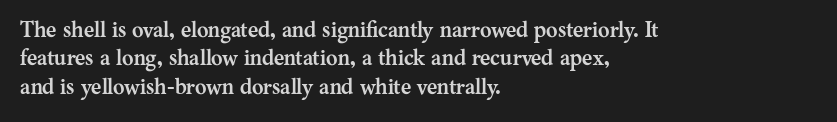
This is the regular roman posture of the typeface. The lines in this sample share a left origin and differ only in where they stop. Standard letterfit; no display-style spreading of the glyphs. Heavy-handed strokes throughout: this text is bold. The space directly below the letters is spotless.
